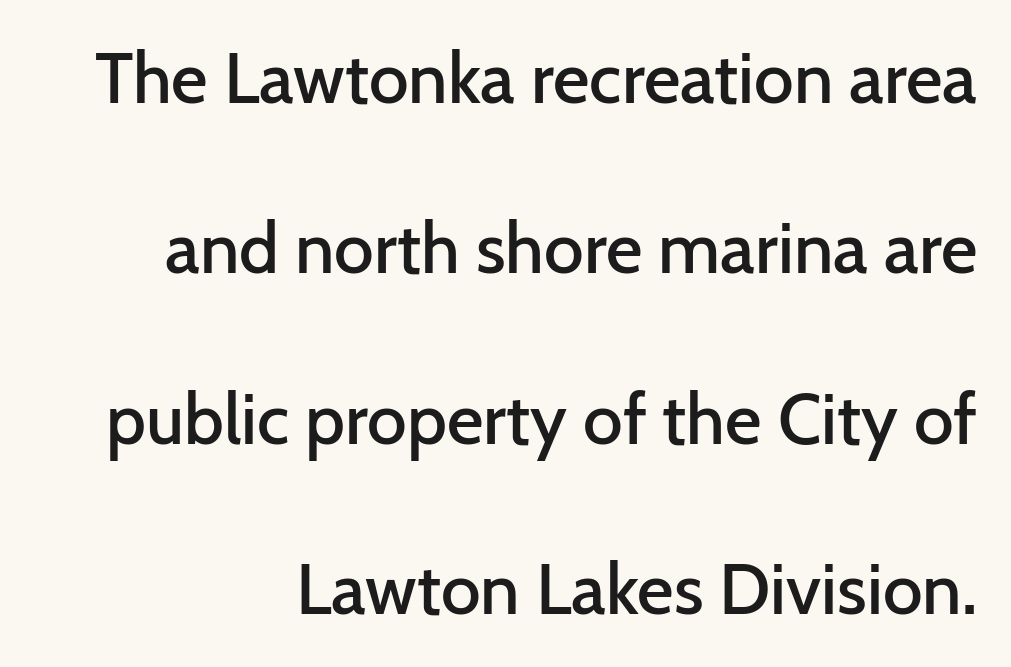
The image shows 71 px semibold sans-serif type, upright; set right-aligned, loose line spacing (2.4x), normal letter spacing, not underlined; low stroke contrast and a medium x-height.
